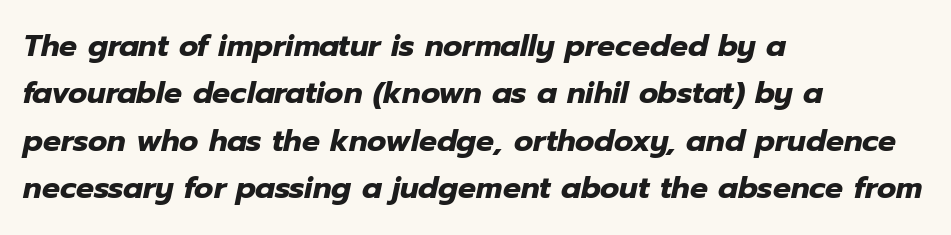
The image shows 30 px heavy type, italic (leaning right); set left-aligned, normal line spacing (1.58x), normal letter spacing, not underlined; low stroke contrast and a medium x-height.
